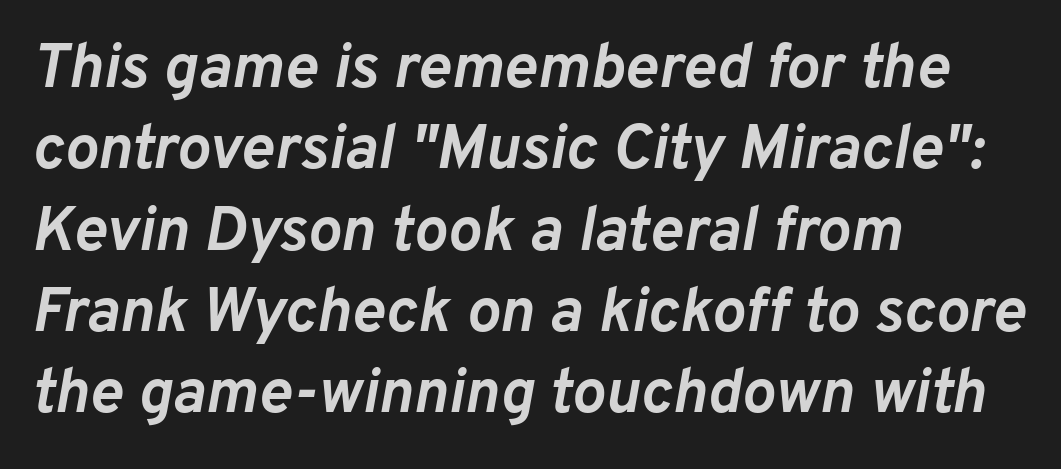
{"italic": "yes", "lean": "right", "slant_degrees": 10, "bold": "yes", "weight": "semibold", "width": "normal", "stroke_contrast": "low", "x_height": "medium", "monospaced": "no", "underline": "no", "align": "left", "line_spacing": "normal", "line_spacing_ratio": 1.29, "letter_spacing": "normal", "letter_spacing_em": 0.0, "glyph_px": 63}
